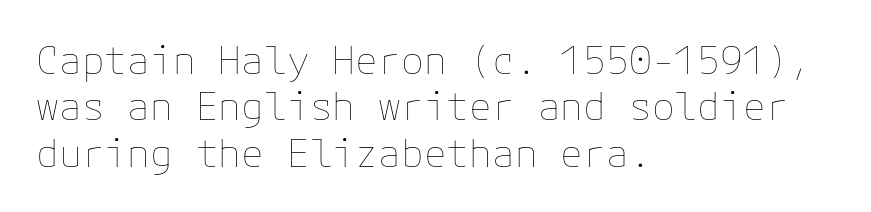
{"italic": "no", "bold": "no", "weight": "thin", "width": "normal", "stroke_contrast": "low", "x_height": "medium", "underline": "no", "align": "left", "line_spacing_ratio": 1.22, "letter_spacing": "normal", "letter_spacing_em": 0.0, "glyph_px": 38}
